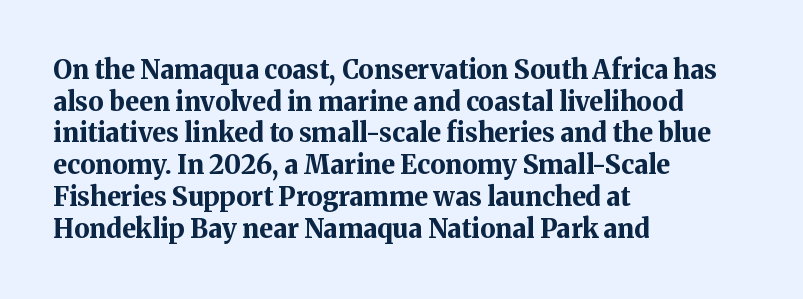
The image shows 26 px bold type, upright; set left-aligned, line spacing 1.22x, normal letter spacing, not underlined.
